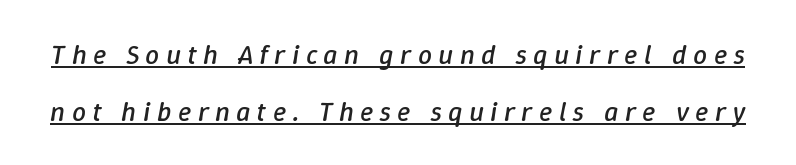
Proportional: the letters do not fall into vertical columns. The passage shown leans; its letterforms are oblique. Caption: lettering with a line underneath. What's the leading like? Stretched, with rows far apart. The weight would be labelled regular, book, light, or lighter still. You could only call the tracking loose — the letters float apart.
